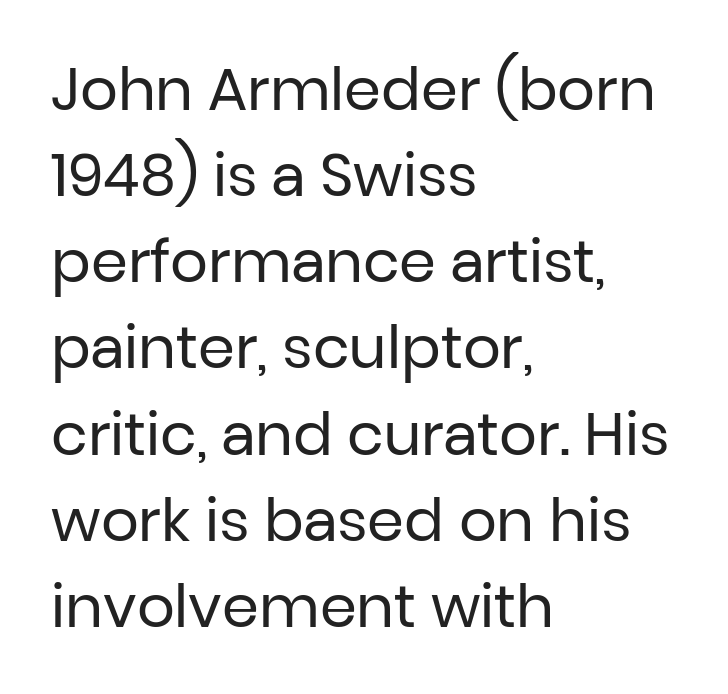
Q: Is the text bold? A: No.
Q: Is the text italic (slanted)? A: No, it is upright.
Q: Is the typeface a serif or a sans-serif typeface? A: Sans-serif.
Q: Is the text underlined? A: No.
Q: How is the paragraph aligned? A: Left-aligned.
Q: Is the spacing between letters normal or unusually wide? A: Normal.
Q: Is the spacing between lines tight, normal or loose? A: Normal.
Q: Width (condensed, normal, or wide)? A: Normal.
Q: Stroke contrast? A: Low.
Q: x-height? A: Medium.
Q: Monospaced? A: No.
